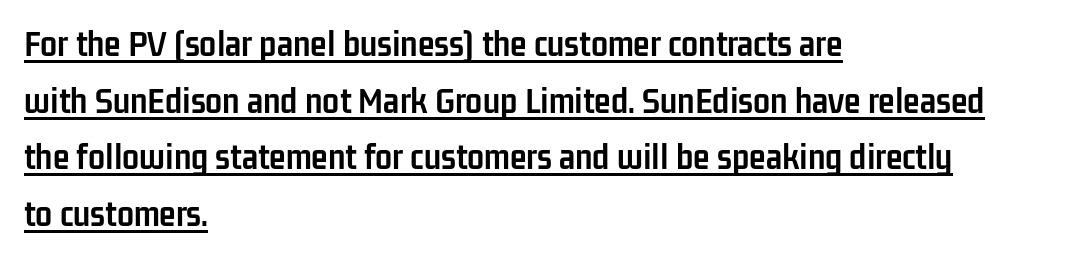
The image shows 38 px semibold, condensed sans-serif type, upright; set left-aligned, normal line spacing (1.49x), normal letter spacing, underlined; low stroke contrast and a medium x-height.
